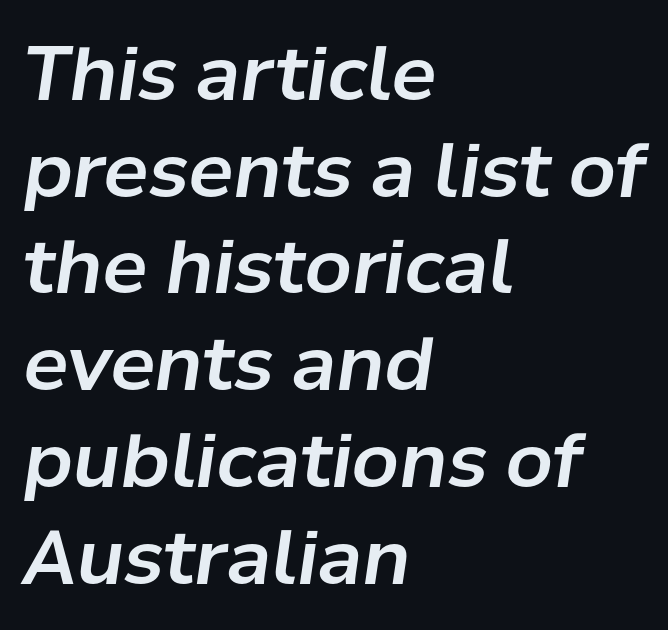
Q: Is the text italic (slanted)? A: Yes, it leans right by about 8 degrees.
Q: Is the text underlined? A: No.
Q: How is the paragraph aligned? A: Left-aligned.
Q: Is the spacing between letters normal or unusually wide? A: Normal.
Q: Is the spacing between lines tight, normal or loose? A: Normal.
Q: Width (condensed, normal, or wide)? A: Normal.
Q: Stroke contrast? A: Low.
Q: x-height? A: Medium.
Q: Monospaced? A: No.
